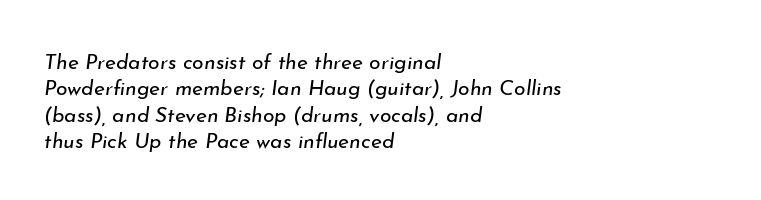
The image shows 21 px text type, italic (leaning right); set left-aligned, normal line spacing (1.26x), normal letter spacing, not underlined.
